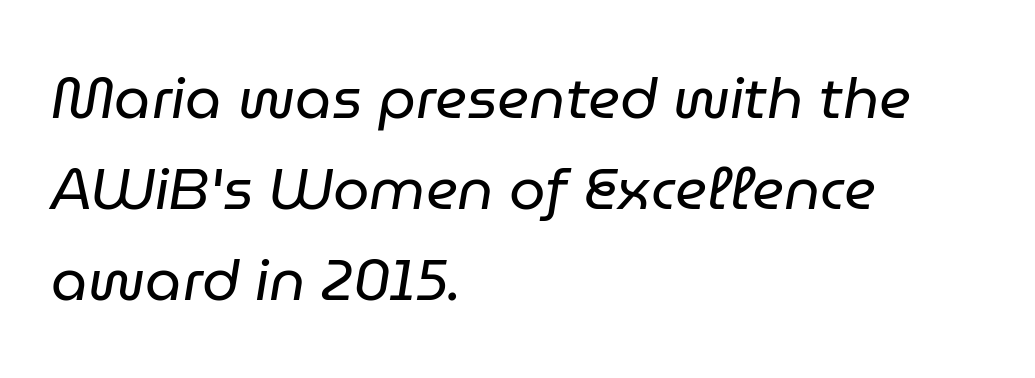
Q: Is the text bold? A: No.
Q: Is the text italic (slanted)? A: Yes, it leans right by about 9 degrees.
Q: Is the text underlined? A: No.
Q: How is the paragraph aligned? A: Left-aligned.
Q: Is the spacing between letters normal or unusually wide? A: Normal.
Q: Is the spacing between lines tight, normal or loose? A: Normal.
Q: Width (condensed, normal, or wide)? A: Normal.
Q: Stroke contrast? A: Low.
Q: x-height? A: Medium.
Q: Monospaced? A: No.
